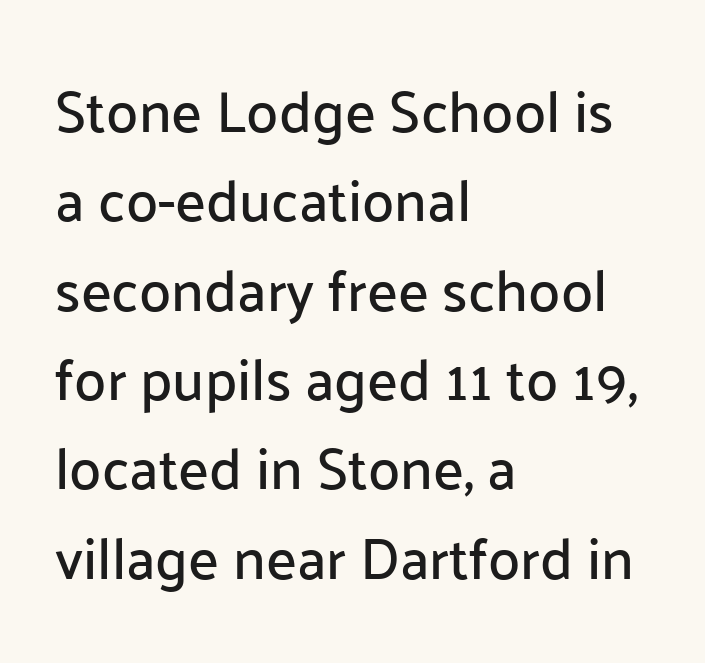
{"serif": "no", "italic": "no", "width": "normal", "stroke_contrast": "low", "x_height": "medium", "monospaced": "no", "underline": "no", "align": "left", "line_spacing": "normal", "line_spacing_ratio": 1.54, "letter_spacing": "normal", "letter_spacing_em": 0.0, "glyph_px": 58}
